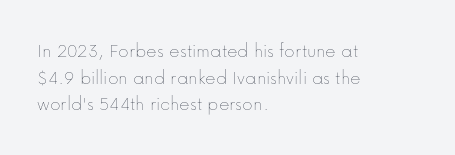
The image shows 20 px text type, upright; set left-aligned, normal line spacing (1.33x), normal letter spacing, not underlined.
